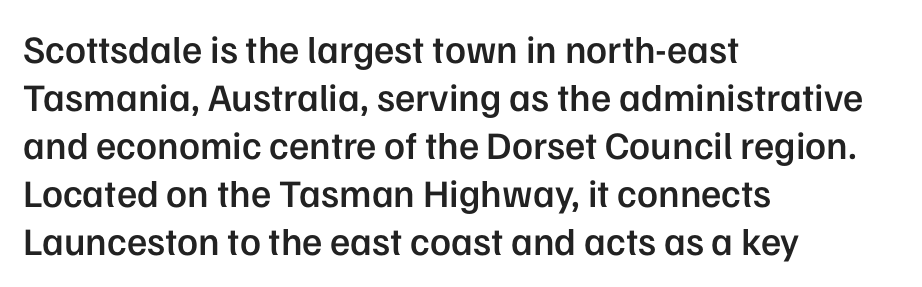
Q: Is the text bold? A: Semi-bold.
Q: Is the text italic (slanted)? A: No, it is upright.
Q: Is the typeface a serif or a sans-serif typeface? A: Sans-serif.
Q: Is the text underlined? A: No.
Q: How is the paragraph aligned? A: Left-aligned.
Q: Is the spacing between letters normal or unusually wide? A: Normal.
Q: Width (condensed, normal, or wide)? A: Normal.
Q: Stroke contrast? A: Low.
Q: x-height? A: Medium.
Q: Monospaced? A: No.
